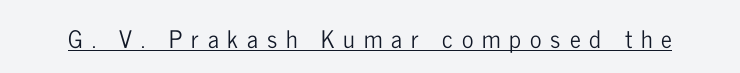
{"italic": "no", "underline": "yes", "letter_spacing": "wide", "letter_spacing_em": 0.37, "glyph_px": 24}
